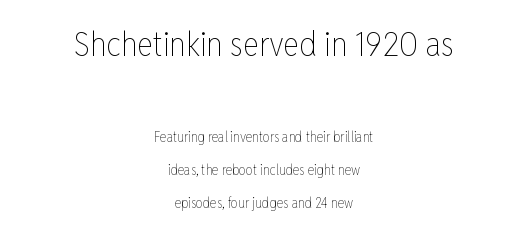
The image shows 34 px thin, condensed type, upright; set centered, loose line spacing (2.33x), normal letter spacing, not underlined; the first (top) block is 2.43x larger; low stroke contrast and a medium x-height.
